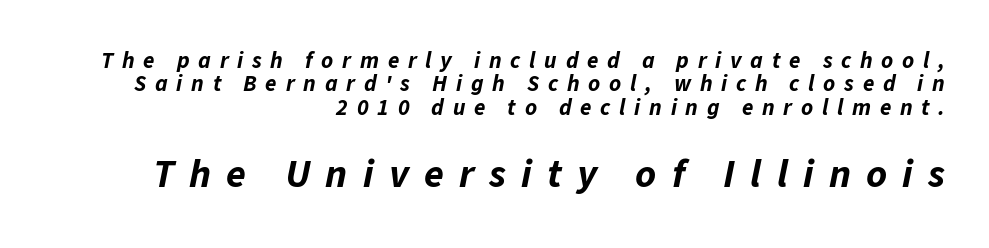
Q: Is the text bold? A: Yes.
Q: Is the text italic (slanted)? A: Yes, it leans right by about 11 degrees.
Q: Is the text underlined? A: No.
Q: How is the paragraph aligned? A: Right-aligned.
Q: Is the spacing between letters normal or unusually wide? A: Unusually wide.
Q: Is the spacing between lines tight, normal or loose? A: Tight.
Q: Which block of text is set in a larger size, the first (top) or the second (bottom)? A: The second (bottom) one.
Q: Width (condensed, normal, or wide)? A: Normal.
Q: Stroke contrast? A: Low.
Q: x-height? A: Medium.
Q: Monospaced? A: No.
